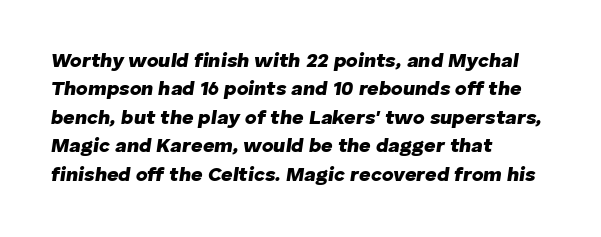
The image shows 20 px bold type, italic (leaning right); set left-aligned, normal line spacing (1.42x), normal letter spacing, not underlined.
